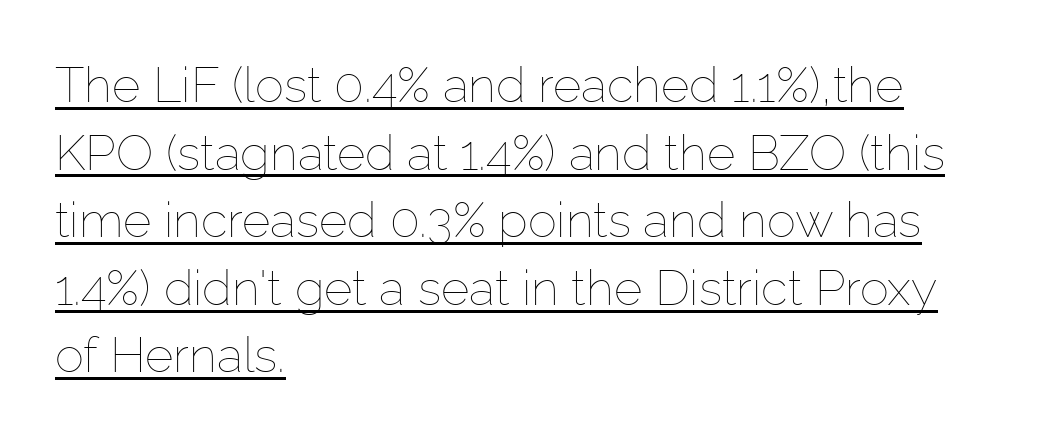
The image shows 49 px thin type, upright; set left-aligned, normal line spacing (1.38x), normal letter spacing, underlined; low stroke contrast and a medium x-height.
